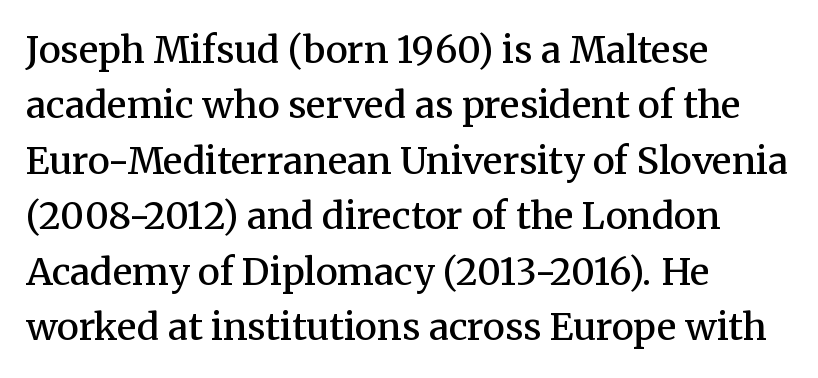
The image shows 37 px semibold serif type, upright; set left-aligned, normal line spacing (1.5x), normal letter spacing, not underlined; medium stroke contrast and a medium x-height.
